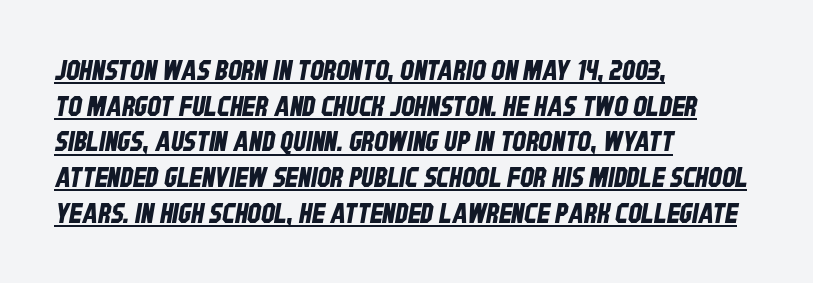
Q: Is the text underlined? A: Yes.
Q: How is the paragraph aligned? A: Left-aligned.
Q: Is the spacing between letters normal or unusually wide? A: Normal.
Q: Is the spacing between lines tight, normal or loose? A: Normal.
